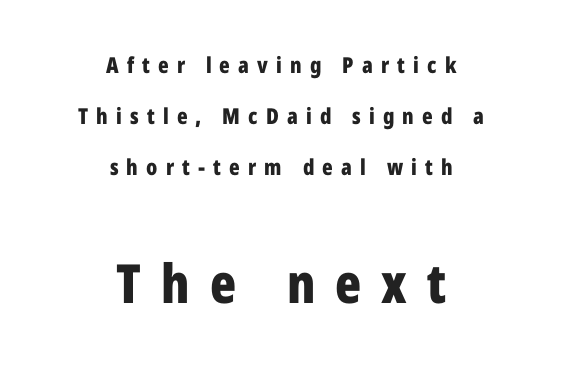
{"serif": "no", "italic": "no", "bold": "yes", "weight": "bold", "width": "condensed", "stroke_contrast": "low", "x_height": "medium", "monospaced": "no", "underline": "no", "align": "center", "line_spacing": "loose", "line_spacing_ratio": 2.31, "letter_spacing": "wide", "letter_spacing_em": 0.37, "larger_block": "second", "size_ratio": 2.45, "glyph_px": 54}
